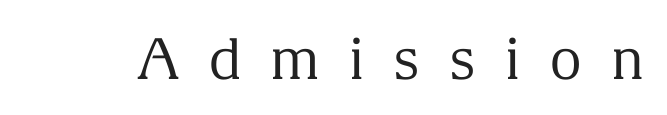
{"serif": "yes", "italic": "no", "bold": "no", "weight": "regular", "width": "normal", "stroke_contrast": "medium", "x_height": "medium", "monospaced": "no", "underline": "no", "letter_spacing": "wide", "letter_spacing_em": 0.5, "glyph_px": 57}
